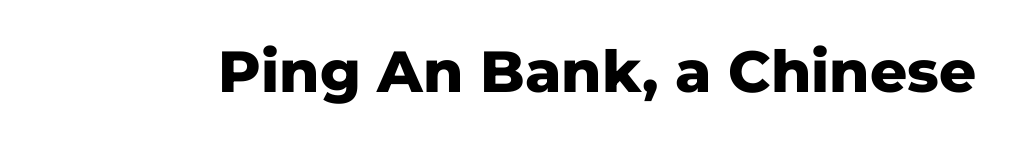
Letters rest on an invisible, unmarked baseline. No italicization has been applied; the sample stays upright. Here the designer chose a conventional face with non-uniform glyph widths. Look at the stroke-to-counter ratio: heavy, a bold. Stroke terminals: plain, sans-serif. This sample uses plain, unmodified letter spacing.
